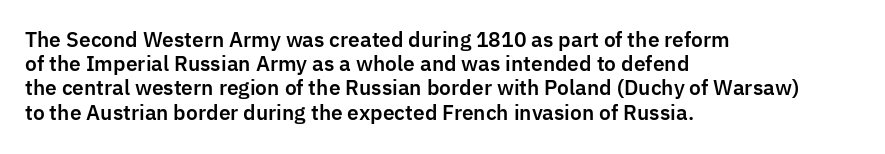
{"italic": "no", "underline": "no", "align": "left", "line_spacing_ratio": 1.21, "letter_spacing": "normal", "letter_spacing_em": 0.0, "glyph_px": 20}
